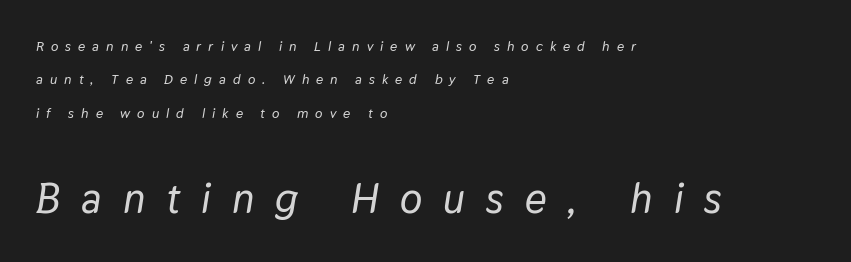
Words float on clear page, feet unadorned. Students, note that the glyphs here are deliberately spaced far apart. Small over large — that's the arrangement of the two blocks here. The letters advance in unequal steps, a hallmark of proportional type. Each new line begins a long way beneath the previous one.
